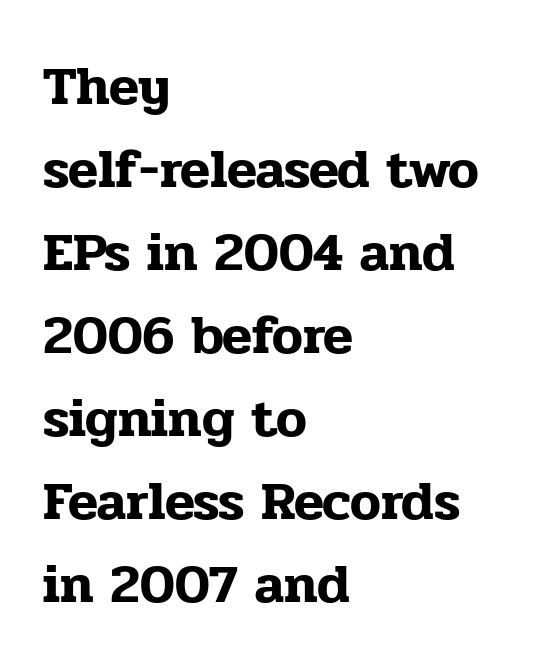
The image shows 55 px serif type, upright; set left-aligned, normal line spacing (1.51x), normal letter spacing, not underlined; low stroke contrast and a medium x-height.
